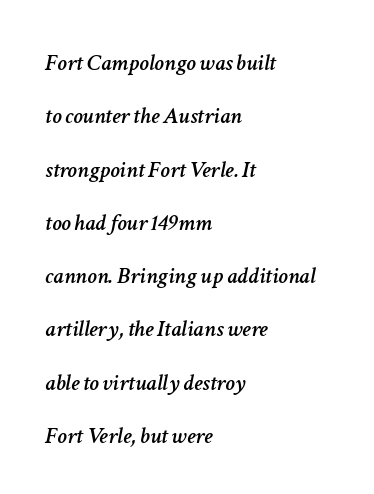
Inter-character spacing is left at the font's built-in metrics. The rendering uses a large line-height, opening up the rows. You can tell it's italic because the verticals aren't actually vertical. The area under the type is left untouched.
